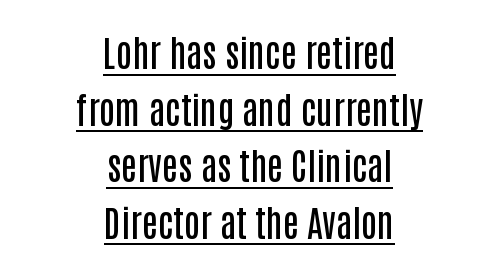
Q: Is the text bold? A: Semi-bold.
Q: Is the text italic (slanted)? A: No, it is upright.
Q: Is the typeface a serif or a sans-serif typeface? A: Sans-serif.
Q: Is the text underlined? A: Yes.
Q: How is the paragraph aligned? A: Centered.
Q: Is the spacing between letters normal or unusually wide? A: Normal.
Q: Is the spacing between lines tight, normal or loose? A: Normal.
Q: Width (condensed, normal, or wide)? A: Condensed.
Q: Stroke contrast? A: Low.
Q: x-height? A: Large.
Q: Monospaced? A: No.
